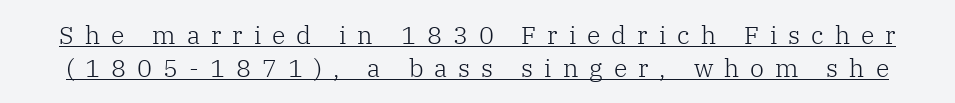
{"italic": "no", "bold": "no", "underline": "yes", "line_spacing": "normal", "line_spacing_ratio": 1.34, "letter_spacing": "wide", "letter_spacing_em": 0.44, "glyph_px": 25}
